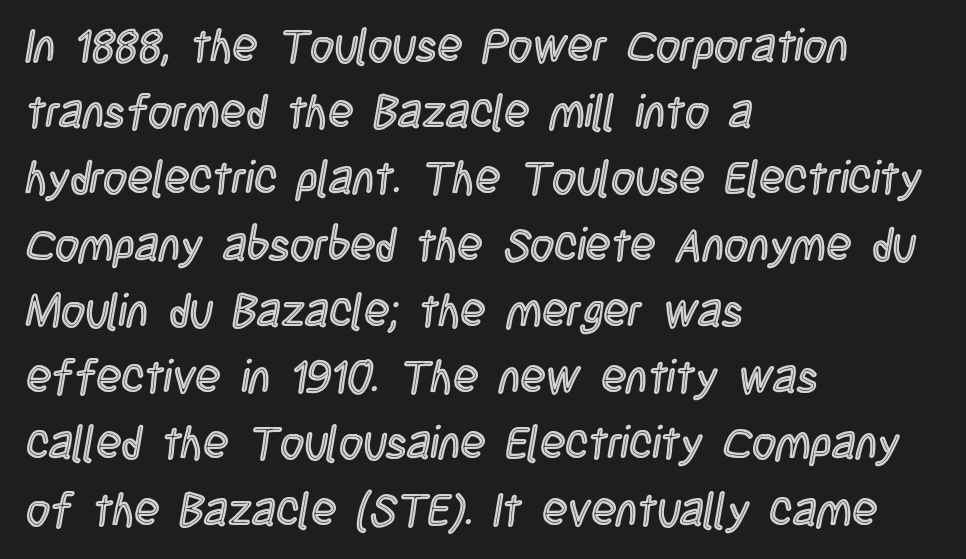
Q: Is the text italic (slanted)? A: Yes.
Q: Is the text underlined? A: No.
Q: How is the paragraph aligned? A: Left-aligned.
Q: Is the spacing between letters normal or unusually wide? A: Normal.
Q: Is the spacing between lines tight, normal or loose? A: Normal.
Q: Width (condensed, normal, or wide)? A: Condensed.
Q: x-height? A: Large.
Q: Monospaced? A: No.
